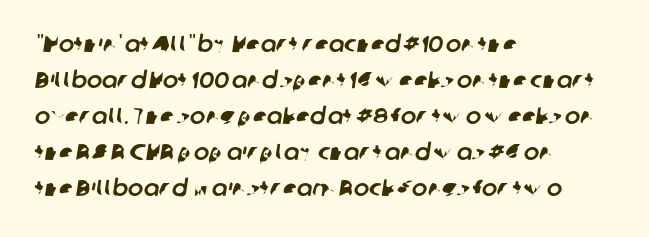
Compared with typical paragraphs, the rows here are spaced about the same. Short note: letters normally spaced. Visually the block forms a straight wall on the left and a jagged coastline on the right. The gap between lines stays unmarked.
